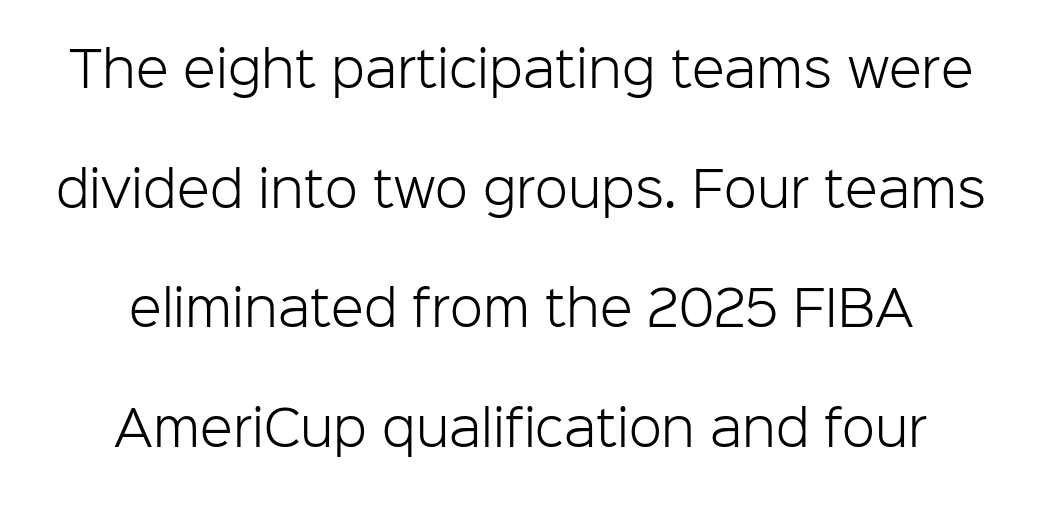
The image shows 48 px light sans-serif type, upright; set loose line spacing (2.49x), normal letter spacing, not underlined; low stroke contrast and a medium x-height.
